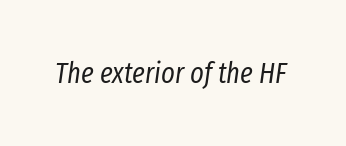
Weight: in the light-to-regular range. Tracking value appears to be zero — textbook default spacing. Glance below the letters and you will spot only blank space. In terms of posture, this sample is oblique.
